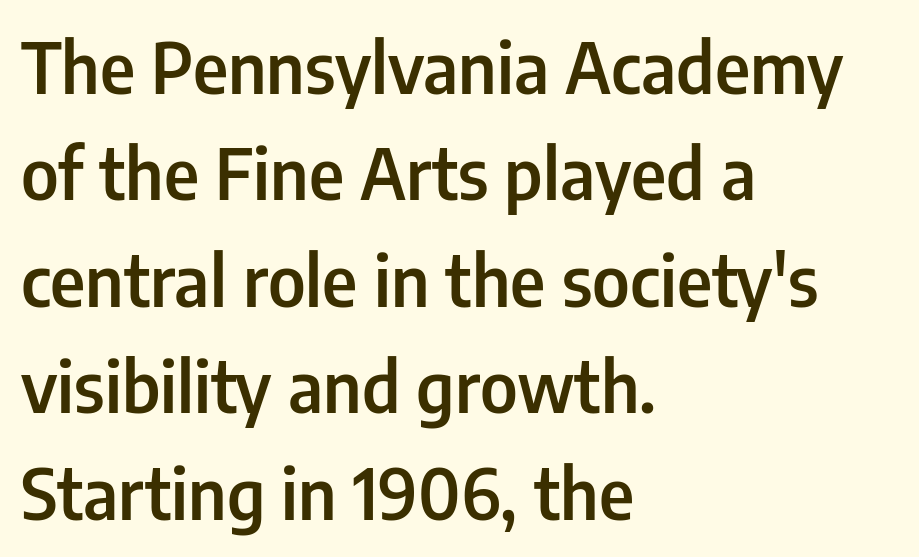
The type is set solid horizontally, with unmodified tracking. Leading: standard. Clear beneath every line of the passage. Set as a demibold, roughly 600 on the weight scale. The passage shown is typed in a proportional face where columns would drift.
